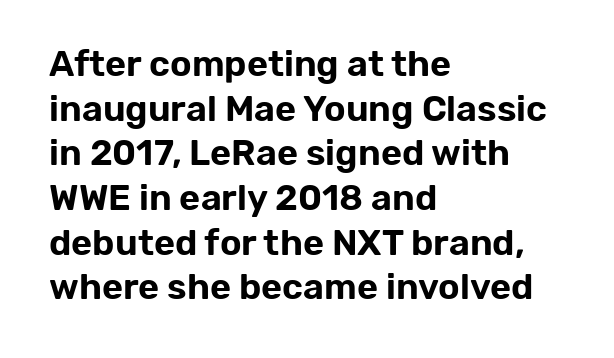
Q: Is the text italic (slanted)? A: No, it is upright.
Q: Is the typeface a serif or a sans-serif typeface? A: Sans-serif.
Q: Is the text underlined? A: No.
Q: How is the paragraph aligned? A: Left-aligned.
Q: Is the spacing between letters normal or unusually wide? A: Normal.
Q: Width (condensed, normal, or wide)? A: Normal.
Q: Stroke contrast? A: Low.
Q: x-height? A: Medium.
Q: Monospaced? A: No.
